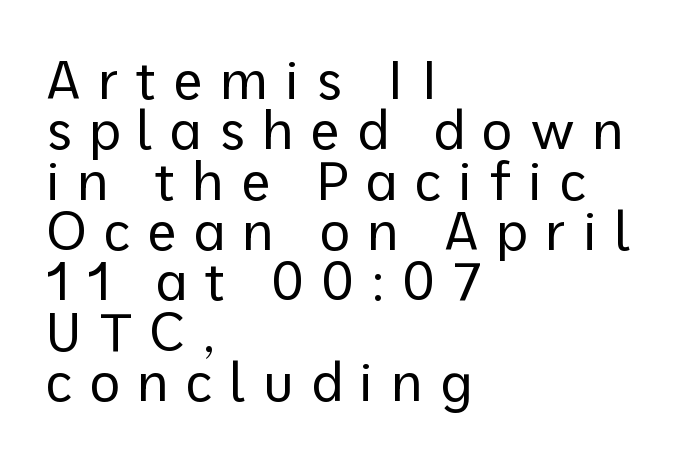
{"serif": "no", "italic": "no", "bold": "no", "weight": "regular", "width": "normal", "stroke_contrast": "low", "x_height": "medium", "monospaced": "no", "underline": "no", "align": "left", "line_spacing": "tight", "line_spacing_ratio": 0.95, "letter_spacing": "wide", "letter_spacing_em": 0.32, "glyph_px": 53}
